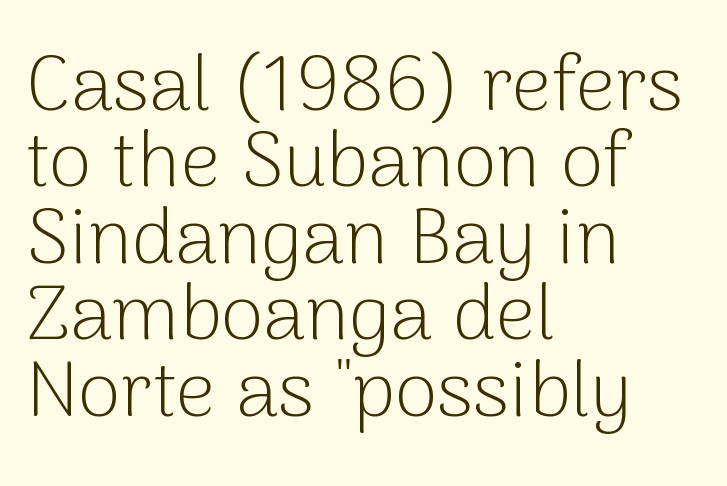
{"serif": "no", "italic": "no", "bold": "no", "weight": "light", "width": "normal", "stroke_contrast": "low", "x_height": "medium", "monospaced": "no", "underline": "no", "align": "left", "line_spacing": "tight", "line_spacing_ratio": 0.98, "letter_spacing": "normal", "letter_spacing_em": 0.0, "glyph_px": 78}
